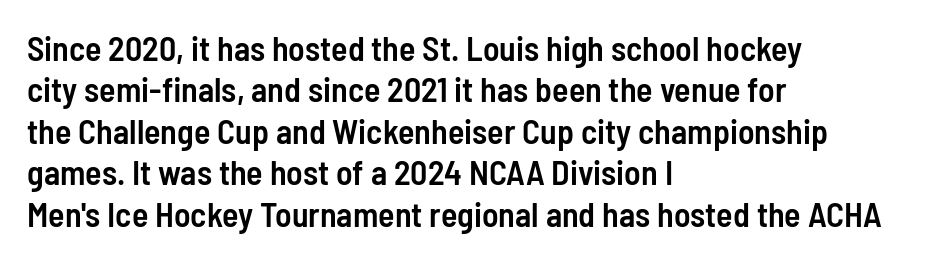
The image shows 34 px semibold, condensed sans-serif type, upright; set left-aligned, line spacing 1.22x, normal letter spacing, not underlined; low stroke contrast and a medium x-height.
